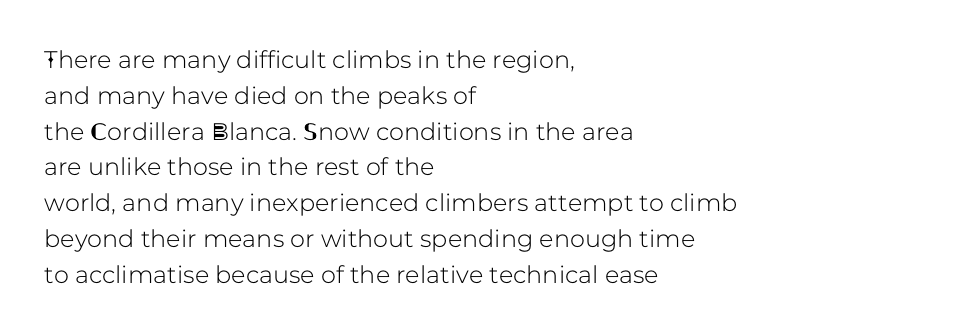
{"italic": "no", "underline": "no", "align": "left", "line_spacing": "normal", "line_spacing_ratio": 1.49, "letter_spacing": "normal", "letter_spacing_em": 0.0, "glyph_px": 24}
